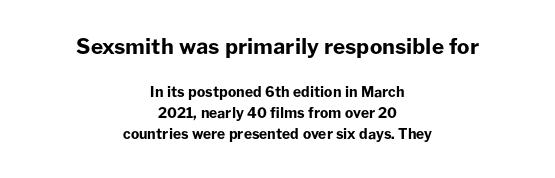
Characters follow at the spacing the type designer built in. Underlining? Definitely not there. What's the leading like? Ordinary, nothing unusual. Nope, not italic — everything's standing straight. Typeset on center — no edge is straight. Size contrast runs from large at the top to small at the bottom.
